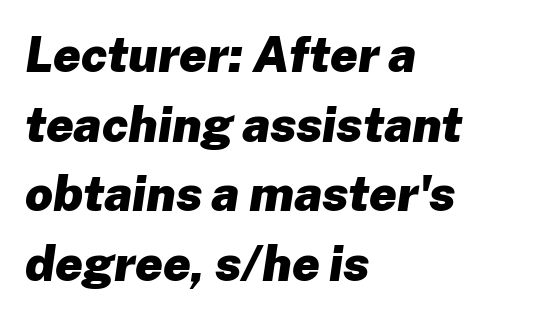
Q: Is the text bold? A: Yes.
Q: Is the text italic (slanted)? A: Yes, it leans right by about 8 degrees.
Q: Is the text underlined? A: No.
Q: How is the paragraph aligned? A: Left-aligned.
Q: Is the spacing between letters normal or unusually wide? A: Normal.
Q: Is the spacing between lines tight, normal or loose? A: Normal.
Q: Width (condensed, normal, or wide)? A: Normal.
Q: Stroke contrast? A: Low.
Q: x-height? A: Medium.
Q: Monospaced? A: No.
